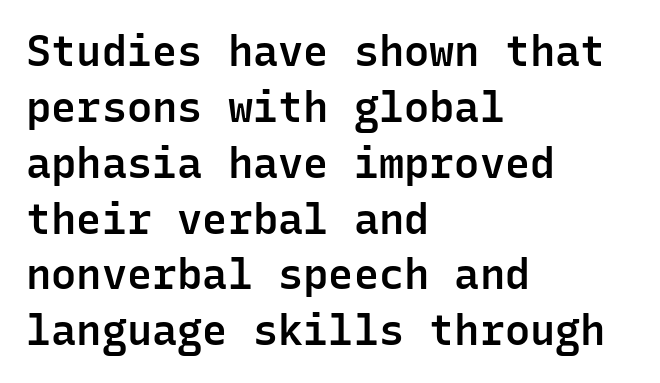
The image shows 42 px semibold sans-serif type, upright, monospaced; set left-aligned, normal line spacing (1.33x), normal letter spacing, not underlined; low stroke contrast and a medium x-height.
